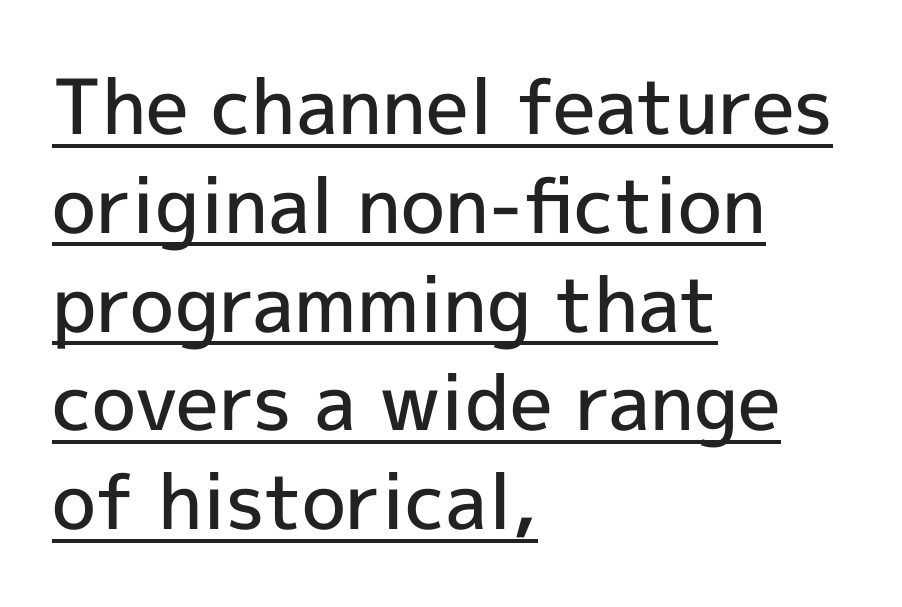
Q: Is the text bold? A: Semi-bold.
Q: Is the text italic (slanted)? A: No, it is upright.
Q: Is the typeface a serif or a sans-serif typeface? A: Sans-serif.
Q: Is the text underlined? A: Yes.
Q: How is the paragraph aligned? A: Left-aligned.
Q: Is the spacing between letters normal or unusually wide? A: Normal.
Q: Is the spacing between lines tight, normal or loose? A: Normal.
Q: Width (condensed, normal, or wide)? A: Normal.
Q: x-height? A: Medium.
Q: Monospaced? A: No.
